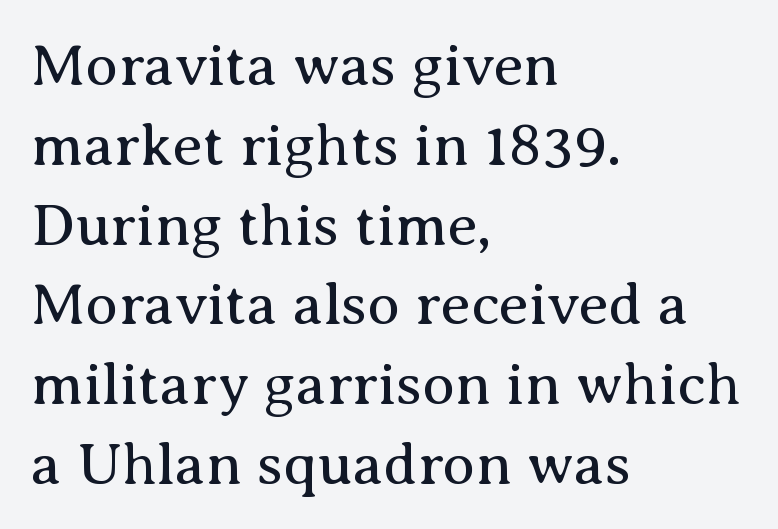
Interline gaps are of average width in this sample. Bold? No — there's no thickening of the strokes. These lines are set flush left with a ragged right edge. Ordinary non-slanted type is in use. Character widths vary here, with narrow letters taking less room than wide ones.
